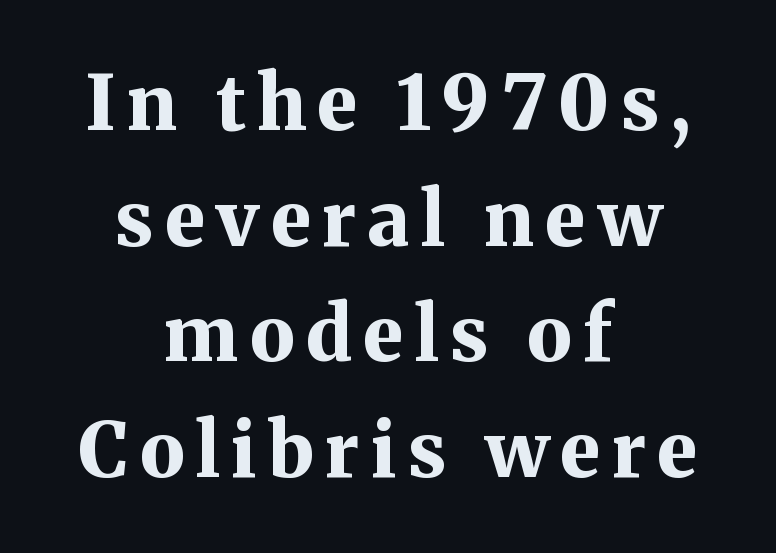
The image shows 76 px bold serif type, upright; set centered, normal line spacing (1.52x), not underlined; medium stroke contrast and a medium x-height.
